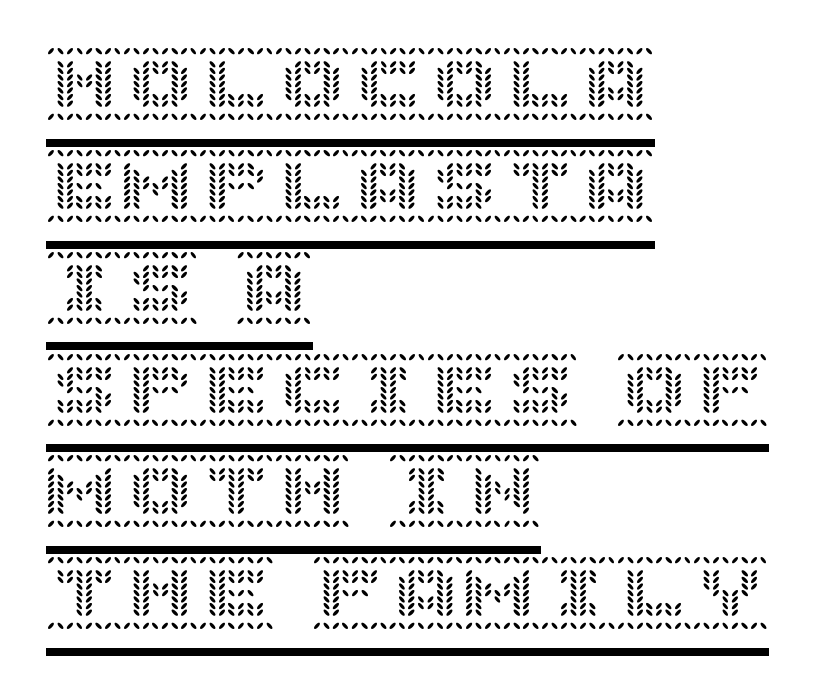
Q: Is the text italic (slanted)? A: No, it is upright.
Q: Is the text underlined? A: Yes.
Q: How is the paragraph aligned? A: Left-aligned.
Q: Is the spacing between letters normal or unusually wide? A: Normal.
Q: Is the spacing between lines tight, normal or loose? A: Normal.
Q: Width (condensed, normal, or wide)? A: Normal.
Q: x-height? A: Large.
